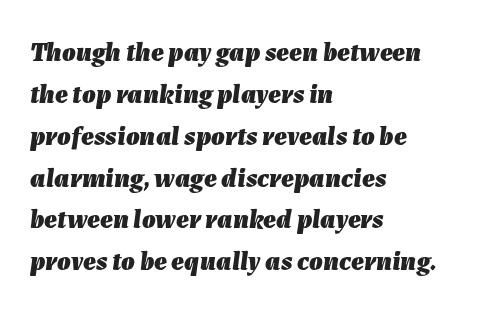
Q: Is the text bold? A: Yes.
Q: Is the text italic (slanted)? A: Yes, it leans right by about 7 degrees.
Q: Is the text underlined? A: No.
Q: How is the paragraph aligned? A: Left-aligned.
Q: Is the spacing between letters normal or unusually wide? A: Normal.
Q: Is the spacing between lines tight, normal or loose? A: Normal.
